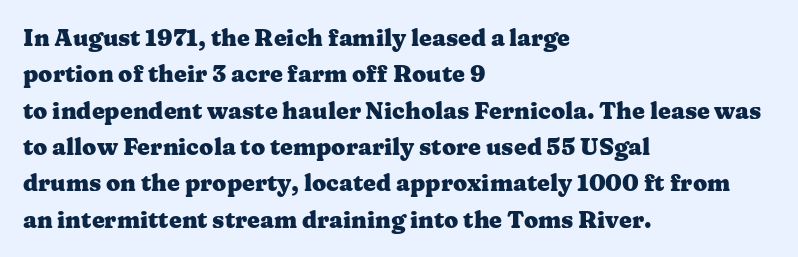
The text block is weighted toward the left margin, trailing off unevenly rightward. These lines carry a lot of weight — the face is fully bold. The letters stand upright; this is a roman face. Each row of text sits above clean, open space. This rendering leaves character spacing at its baseline value.
